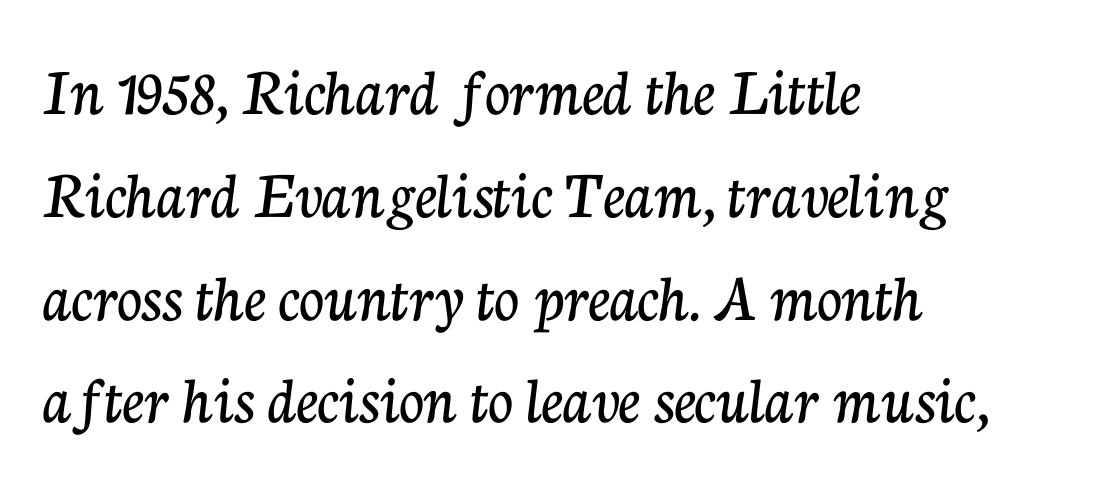
{"serif": "yes", "width": "normal", "stroke_contrast": "low", "x_height": "medium", "monospaced": "no", "underline": "no", "align": "left", "line_spacing": "normal", "line_spacing_ratio": 1.49, "letter_spacing": "normal", "letter_spacing_em": 0.0, "glyph_px": 69}
